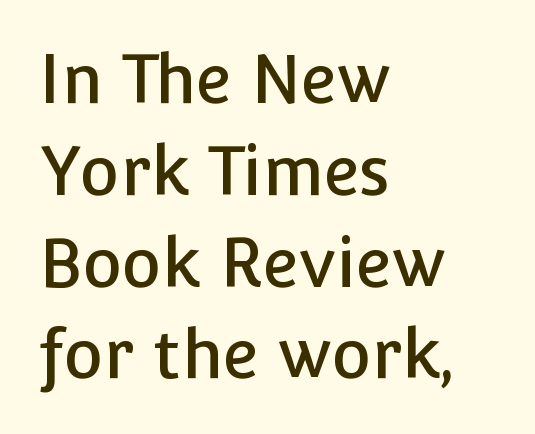
{"serif": "no", "italic": "no", "width": "normal", "stroke_contrast": "low", "x_height": "medium", "monospaced": "no", "underline": "no", "align": "left", "line_spacing": "normal", "line_spacing_ratio": 1.37, "letter_spacing": "normal", "letter_spacing_em": 0.0, "glyph_px": 67}
